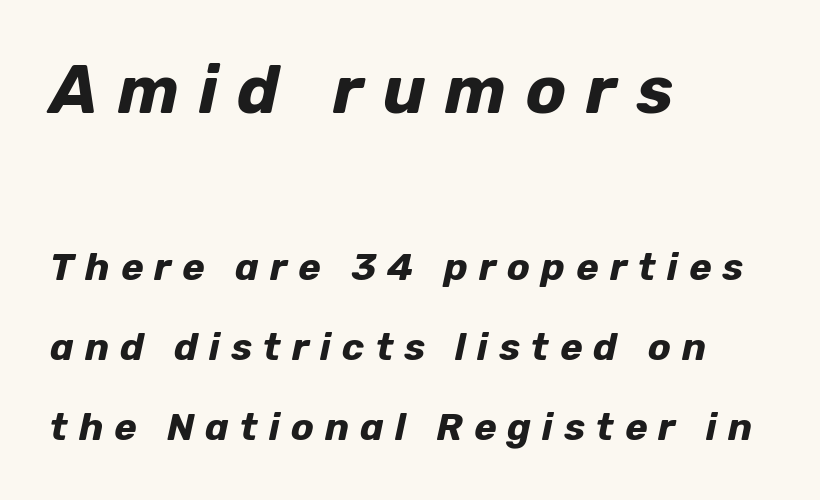
Q: Is the text bold? A: Yes.
Q: Is the text italic (slanted)? A: Yes, it leans right by about 12 degrees.
Q: Is the text underlined? A: No.
Q: How is the paragraph aligned? A: Left-aligned.
Q: Is the spacing between letters normal or unusually wide? A: Unusually wide.
Q: Is the spacing between lines tight, normal or loose? A: Loose.
Q: Which block of text is set in a larger size, the first (top) or the second (bottom)? A: The first (top) one.
Q: Width (condensed, normal, or wide)? A: Normal.
Q: Stroke contrast? A: Low.
Q: x-height? A: Medium.
Q: Monospaced? A: No.
